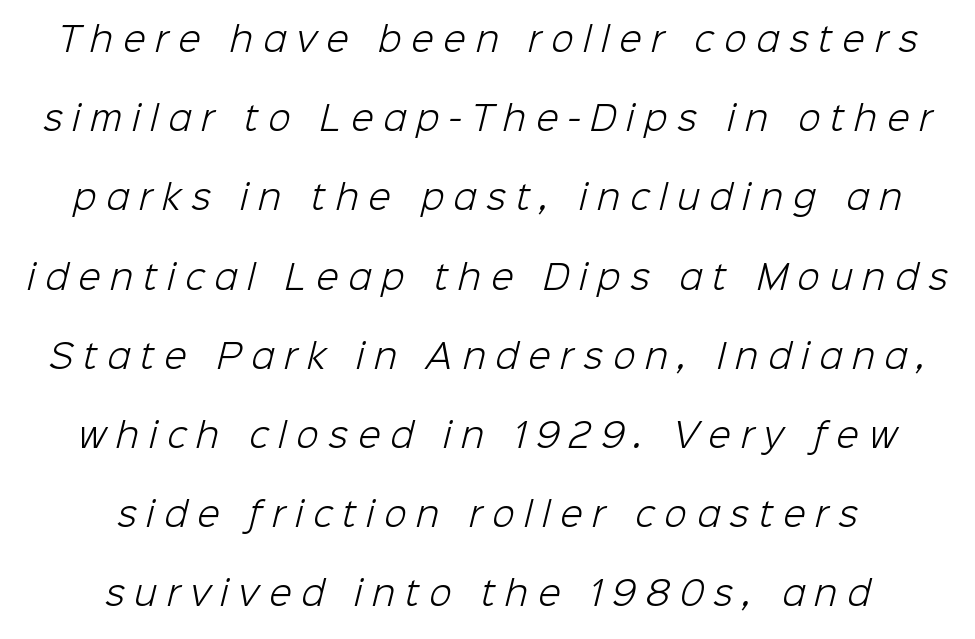
{"serif": "no", "bold": "no", "weight": "light", "width": "normal", "stroke_contrast": "low", "x_height": "medium", "monospaced": "no", "underline": "no", "align": "center", "line_spacing": "loose", "line_spacing_ratio": 2.4, "letter_spacing": "wide", "letter_spacing_em": 0.3, "glyph_px": 33}
